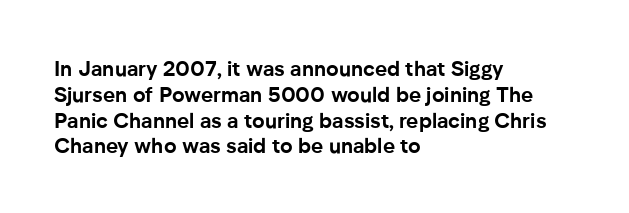
The image shows 21 px bold type, upright; set left-aligned, line spacing 1.23x, normal letter spacing, not underlined.
